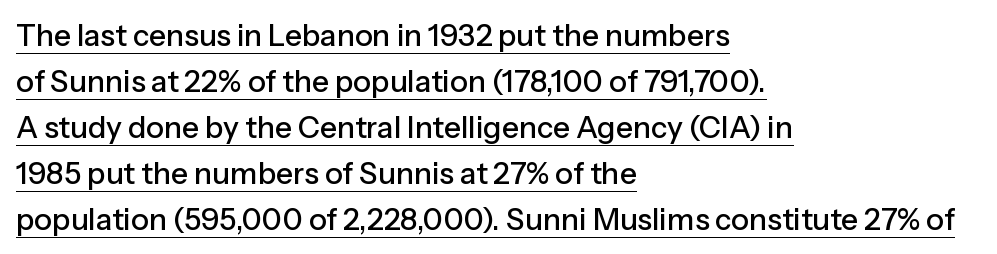
The image shows 30 px sans-serif type, upright; set left-aligned, normal line spacing (1.53x), normal letter spacing, underlined; low stroke contrast and a medium x-height.
